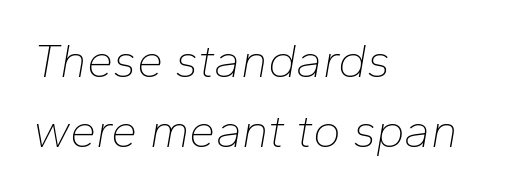
Is the letter spacing exaggerated? No — it looks like the ordinary default. The weight tops out at a normal text grade. Just letters on the line, the space beneath them empty. Varying glyph widths throughout — classic text-font behaviour. The line-height multiplier appears to be the usual default. Notice how the passage keeps a crisp vertical edge on the left only.
